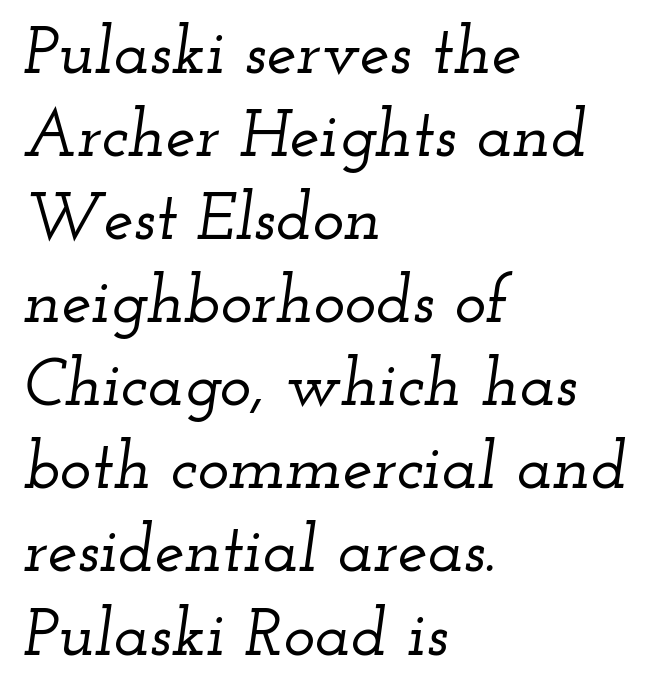
The horizontal fit of the characters is conventional and even. Leftover space on each line is placed entirely after the last word. To sum up the face: it has serifs. The face used here is proportionally spaced, like ordinary book or web type. Plain, unruled lines of type. The rendering applies a slant to the glyphs.
